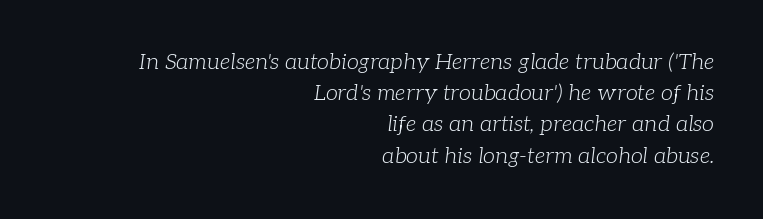
{"italic": "yes", "lean": "right", "slant_degrees": 7, "bold": "no", "underline": "no", "align": "right", "line_spacing": "normal", "line_spacing_ratio": 1.42, "letter_spacing": "normal", "letter_spacing_em": 0.0, "glyph_px": 22}
